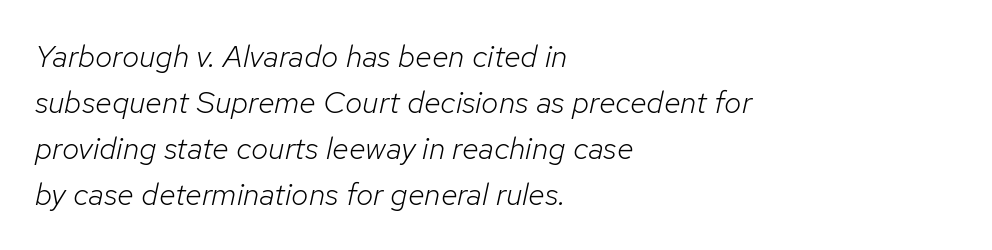
Do the characters align in a grid? No, the font is proportional. Nothing unusual about the tracking: characters are spaced as the font intends. The font sits on the lighter half of the weight spectrum, regular included. The compositor pushed each line to the left boundary. Quick note: italic.
